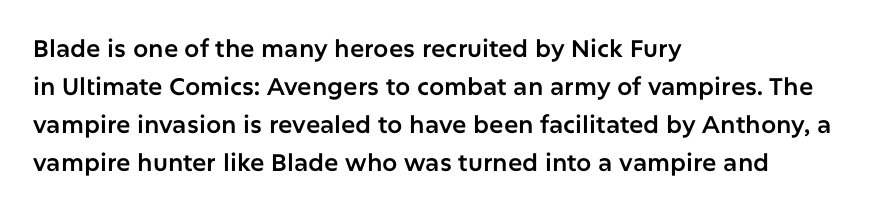
The specimen omits any rule beneath the text block's lines. Alignment: flush left. Italic? Not at all — the glyphs are vertical. The lines sit at an ordinary, default distance from one another. You could call the tracking neutral — neither tight nor loose.
